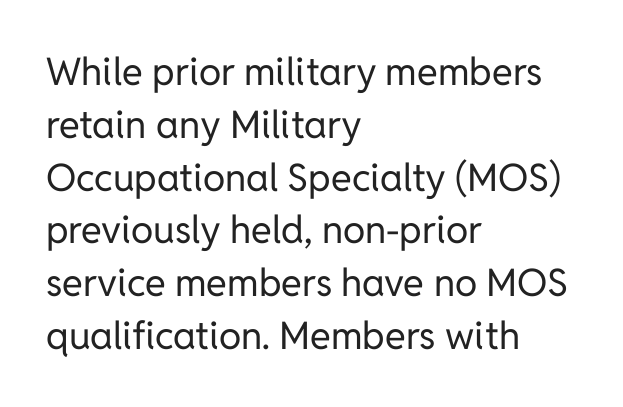
{"serif": "no", "italic": "no", "bold": "no", "weight": "regular", "width": "normal", "stroke_contrast": "low", "x_height": "medium", "monospaced": "no", "underline": "no", "align": "left", "line_spacing": "normal", "line_spacing_ratio": 1.39, "letter_spacing": "normal", "letter_spacing_em": 0.0, "glyph_px": 38}
